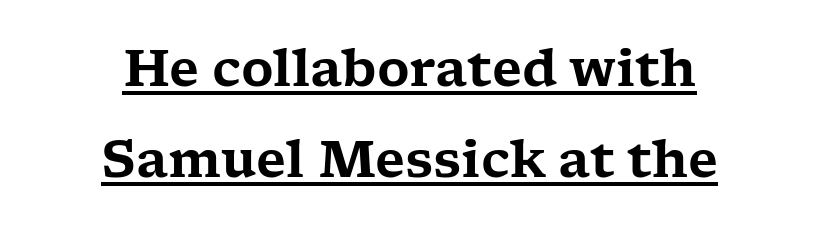
Q: Is the text italic (slanted)? A: No, it is upright.
Q: Is the typeface a serif or a sans-serif typeface? A: Serif.
Q: Is the text underlined? A: Yes.
Q: Is the spacing between letters normal or unusually wide? A: Normal.
Q: Width (condensed, normal, or wide)? A: Wide.
Q: Stroke contrast? A: Low.
Q: x-height? A: Medium.
Q: Monospaced? A: No.
